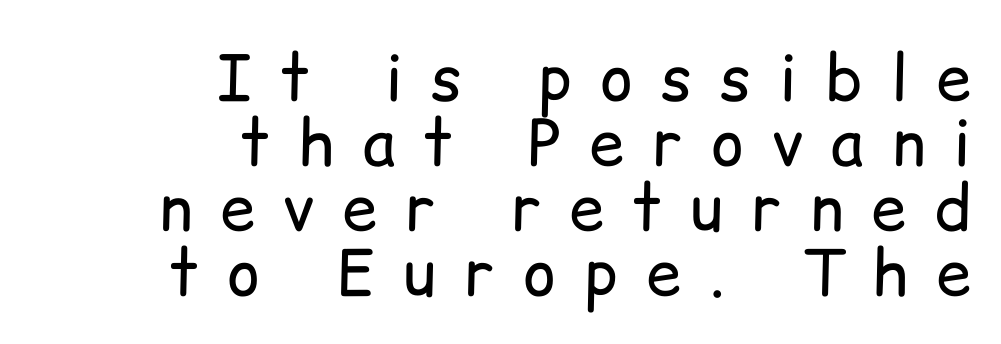
{"serif": "no", "italic": "no", "bold": "no", "weight": "regular", "width": "normal", "stroke_contrast": "low", "x_height": "medium", "monospaced": "no", "underline": "no", "align": "right", "line_spacing": "tight", "line_spacing_ratio": 1.03, "letter_spacing": "wide", "letter_spacing_em": 0.45, "glyph_px": 63}
